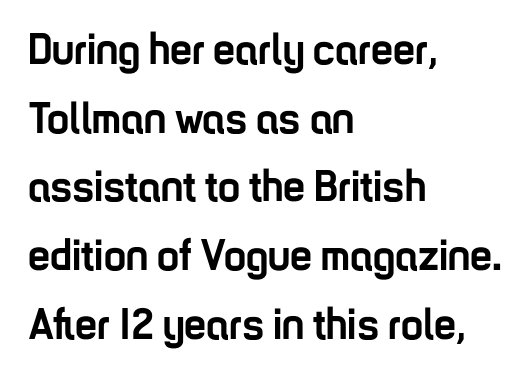
{"serif": "no", "italic": "no", "bold": "yes", "weight": "semibold", "width": "condensed", "stroke_contrast": "low", "x_height": "medium", "monospaced": "no", "underline": "no", "align": "left", "line_spacing": "normal", "line_spacing_ratio": 1.56, "letter_spacing": "normal", "letter_spacing_em": 0.0, "glyph_px": 44}
